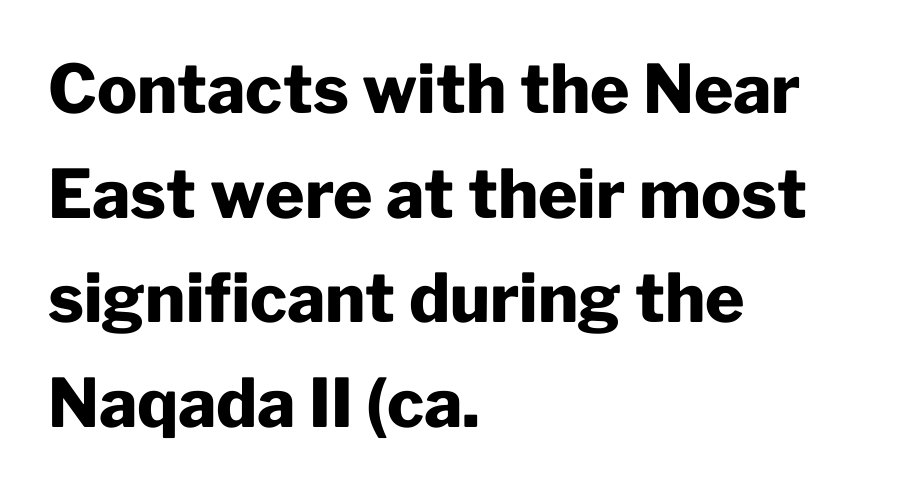
Q: Is the text bold? A: Yes.
Q: Is the text italic (slanted)? A: No, it is upright.
Q: Is the typeface a serif or a sans-serif typeface? A: Sans-serif.
Q: Is the text underlined? A: No.
Q: How is the paragraph aligned? A: Left-aligned.
Q: Is the spacing between letters normal or unusually wide? A: Normal.
Q: Is the spacing between lines tight, normal or loose? A: Normal.
Q: Width (condensed, normal, or wide)? A: Normal.
Q: Stroke contrast? A: Low.
Q: x-height? A: Medium.
Q: Monospaced? A: No.
